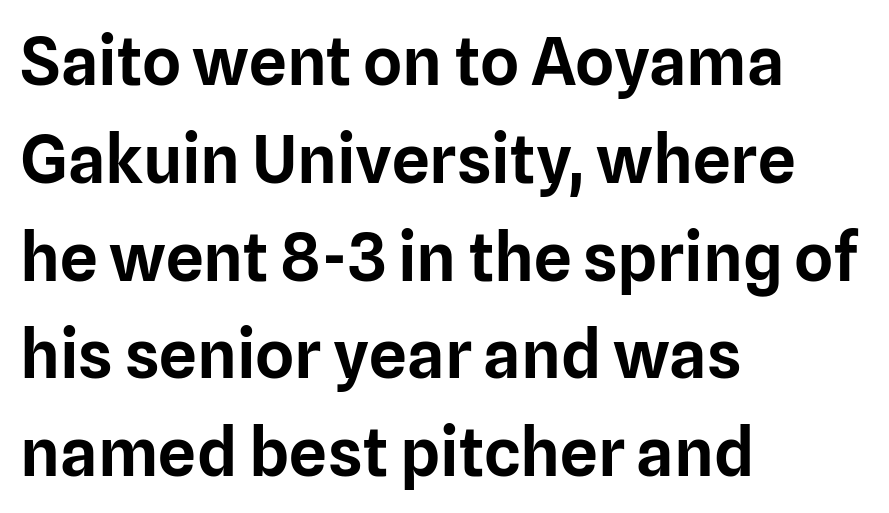
Q: Is the text italic (slanted)? A: No, it is upright.
Q: Is the typeface a serif or a sans-serif typeface? A: Sans-serif.
Q: Is the text underlined? A: No.
Q: How is the paragraph aligned? A: Left-aligned.
Q: Is the spacing between letters normal or unusually wide? A: Normal.
Q: Is the spacing between lines tight, normal or loose? A: Normal.
Q: Width (condensed, normal, or wide)? A: Normal.
Q: Stroke contrast? A: Low.
Q: x-height? A: Medium.
Q: Monospaced? A: No.
